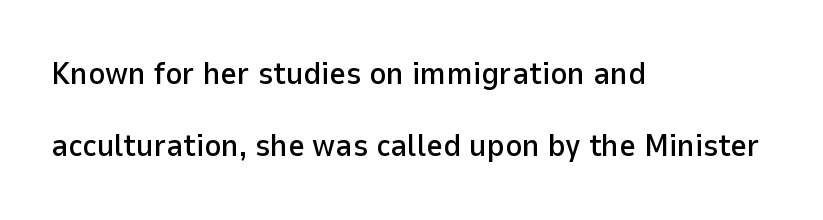
The type sits square on the baseline with zero lean. What kind of face is this? One without serifs — a sans. Check the space under the baseline: it is left empty. Each letter keeps its own natural width here, so spacing adapts to shape.
